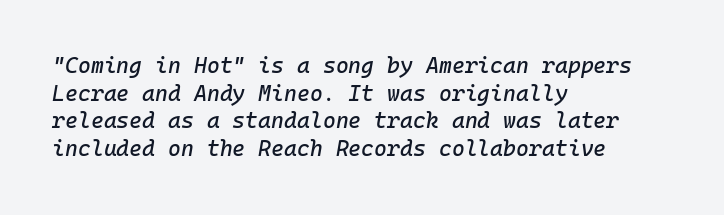
The zone under the glyphs is completely vacant. Compared with a centered layout, this one pins lines to the left instead. Whoever set this chose a conventional vertical rhythm. Slanted lettering throughout. Default kerning and tracking; the words read as compact shapes.
